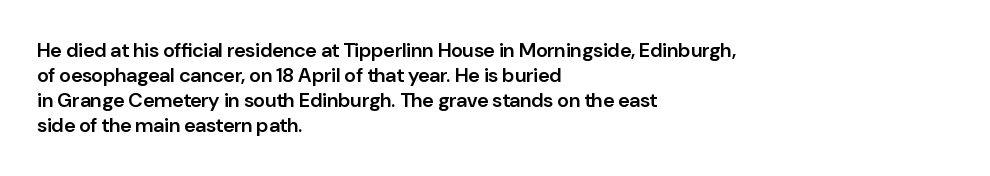
Q: Is the text bold? A: Semi-bold.
Q: Is the text italic (slanted)? A: No, it is upright.
Q: Is the text underlined? A: No.
Q: How is the paragraph aligned? A: Left-aligned.
Q: Is the spacing between letters normal or unusually wide? A: Normal.
Q: Is the spacing between lines tight, normal or loose? A: Normal.
